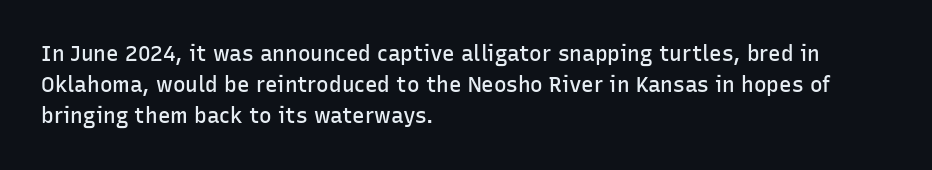
Q: Is the text bold? A: Semi-bold.
Q: Is the text italic (slanted)? A: No, it is upright.
Q: Is the text underlined? A: No.
Q: How is the paragraph aligned? A: Left-aligned.
Q: Is the spacing between letters normal or unusually wide? A: Normal.
Q: Is the spacing between lines tight, normal or loose? A: Normal.
